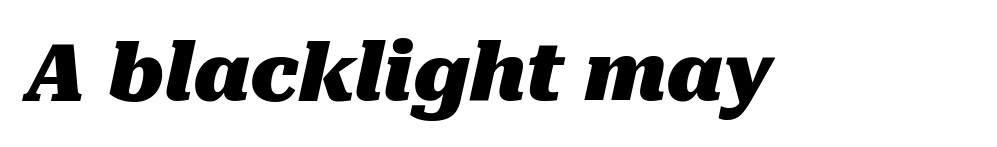
{"italic": "yes", "lean": "right", "slant_degrees": 10, "bold": "yes", "weight": "heavy", "width": "normal", "stroke_contrast": "medium", "x_height": "medium", "monospaced": "no", "underline": "no", "letter_spacing": "normal", "letter_spacing_em": 0.0, "glyph_px": 80}
